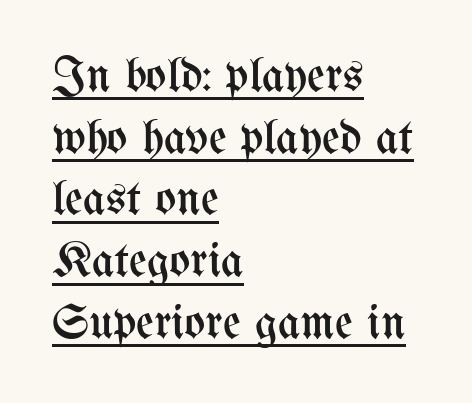
The image shows 49 px regular-weight, condensed type, upright; set left-aligned, normal line spacing (1.26x), normal letter spacing, underlined; medium stroke contrast and a medium x-height.
